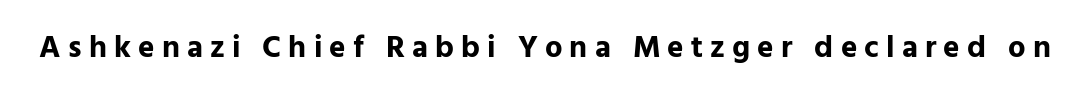
{"serif": "no", "italic": "no", "bold": "yes", "weight": "bold", "width": "normal", "stroke_contrast": "low", "x_height": "medium", "monospaced": "no", "underline": "no", "letter_spacing": "wide", "letter_spacing_em": 0.23, "glyph_px": 31}
